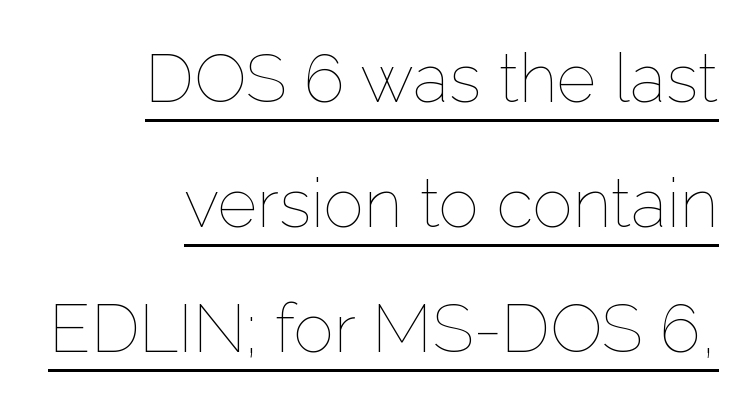
The image shows 68 px thin type, upright; set right-aligned, line spacing 1.84x, normal letter spacing, underlined; low stroke contrast and a medium x-height.
